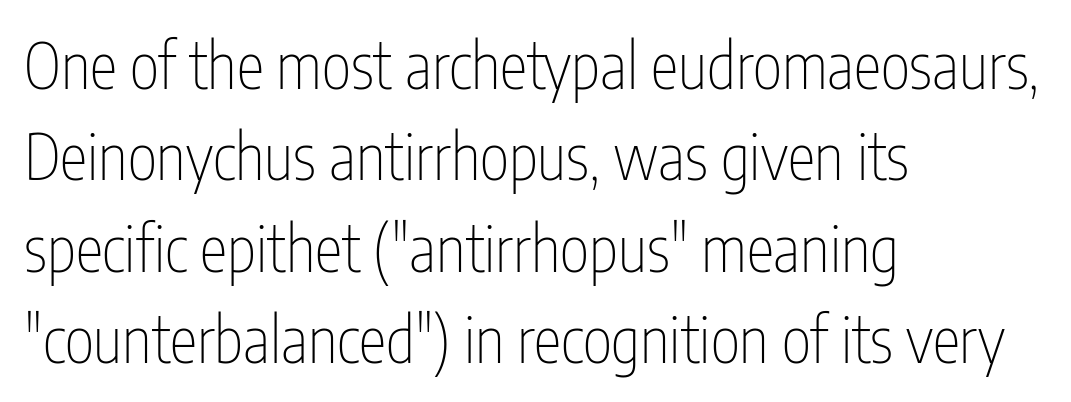
Q: Is the text bold? A: No.
Q: Is the text italic (slanted)? A: No, it is upright.
Q: Is the typeface a serif or a sans-serif typeface? A: Sans-serif.
Q: Is the text underlined? A: No.
Q: How is the paragraph aligned? A: Left-aligned.
Q: Is the spacing between letters normal or unusually wide? A: Normal.
Q: Is the spacing between lines tight, normal or loose? A: Normal.
Q: Width (condensed, normal, or wide)? A: Condensed.
Q: Stroke contrast? A: Low.
Q: x-height? A: Medium.
Q: Monospaced? A: No.
